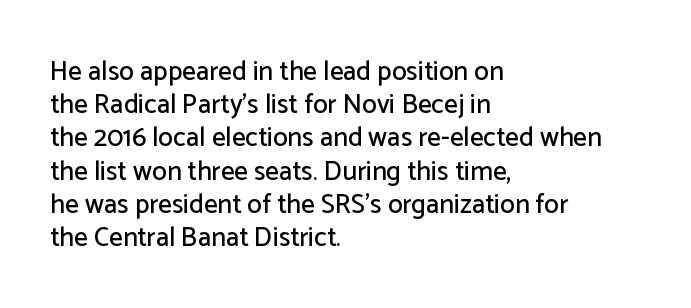
Q: Is the text italic (slanted)? A: No, it is upright.
Q: Is the text underlined? A: No.
Q: How is the paragraph aligned? A: Left-aligned.
Q: Is the spacing between letters normal or unusually wide? A: Normal.
